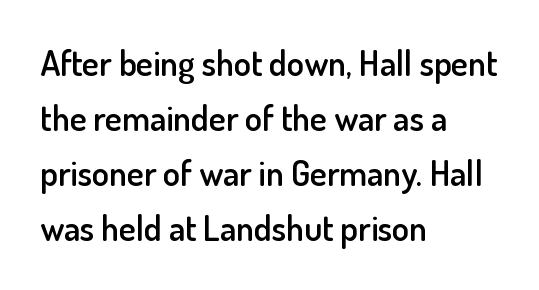
{"serif": "no", "italic": "no", "bold": "semi", "weight": "semibold", "width": "normal", "stroke_contrast": "low", "x_height": "small", "monospaced": "no", "underline": "no", "align": "left", "line_spacing": "normal", "line_spacing_ratio": 1.57, "letter_spacing": "normal", "letter_spacing_em": 0.0, "glyph_px": 35}
